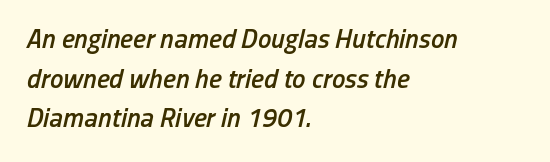
The lines in this sample share a left origin and differ only in where they stop. The letterforms sit shoulder to shoulder at normal distance. These lines sit exactly where default settings would place them. Would a proofreader flag this as italicized? Yes.
